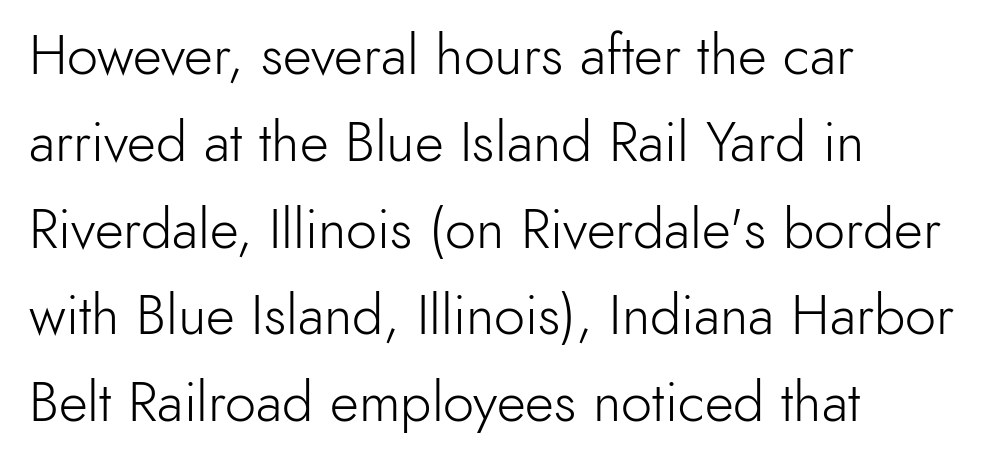
The rendering uses natural spacing where letterforms have individual widths. Counters stay open thanks to moderate or lighter strokes. The leading is moderate, giving the passage an even texture. Examine the stroke ends and you'll find no serifs.
